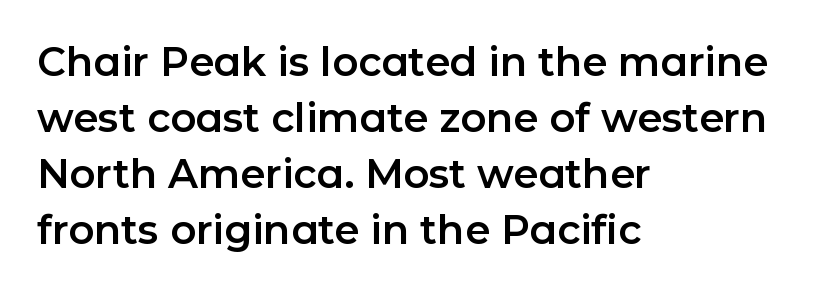
Honestly, the row spacing looks completely unremarkable. Tall strokes in this sample are plumb rather than angled. Line beginnings align vertically; line endings do not. Spacing verdict: proportional, widths tailored to each character.
